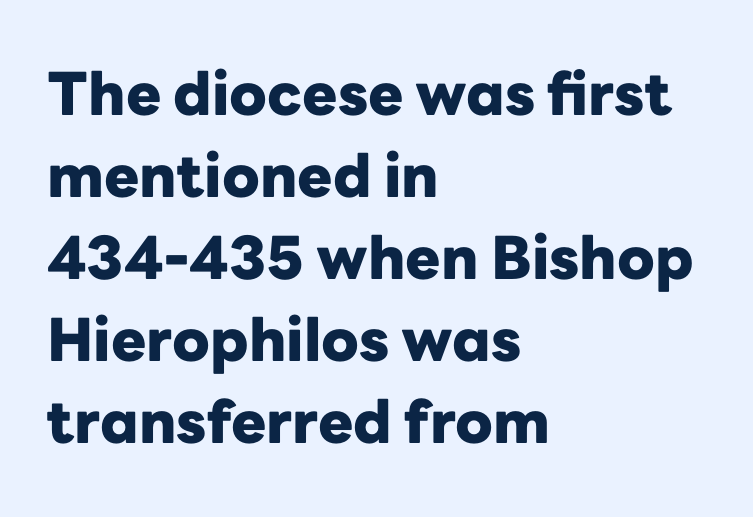
The image shows 59 px heavy sans-serif type, upright; set left-aligned, normal line spacing (1.39x), normal letter spacing, not underlined; low stroke contrast and a medium x-height.
